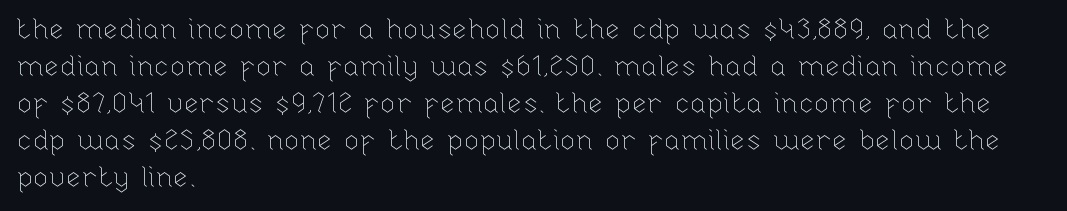
Q: Is the text bold? A: No.
Q: Is the text italic (slanted)? A: No, it is upright.
Q: Is the text underlined? A: No.
Q: How is the paragraph aligned? A: Left-aligned.
Q: Is the spacing between letters normal or unusually wide? A: Normal.
Q: Is the spacing between lines tight, normal or loose? A: Normal.
Q: Width (condensed, normal, or wide)? A: Normal.
Q: Stroke contrast? A: Low.
Q: x-height? A: Medium.
Q: Monospaced? A: No.
